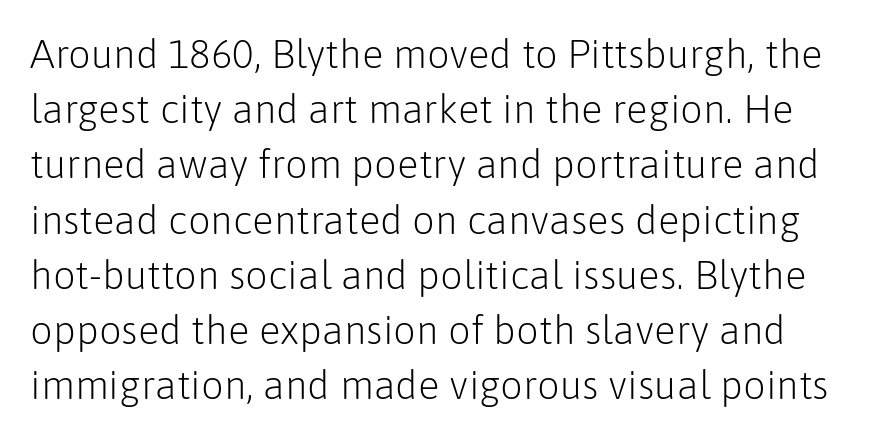
{"serif": "no", "italic": "no", "bold": "no", "weight": "light", "width": "normal", "stroke_contrast": "low", "x_height": "medium", "monospaced": "no", "underline": "no", "line_spacing": "normal", "line_spacing_ratio": 1.38, "letter_spacing": "normal", "letter_spacing_em": 0.0, "glyph_px": 40}
